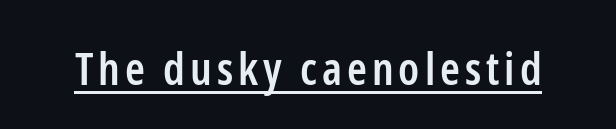
{"serif": "no", "italic": "no", "bold": "semi", "weight": "semibold", "width": "condensed", "stroke_contrast": "low", "x_height": "medium", "monospaced": "no", "underline": "yes", "glyph_px": 45}
